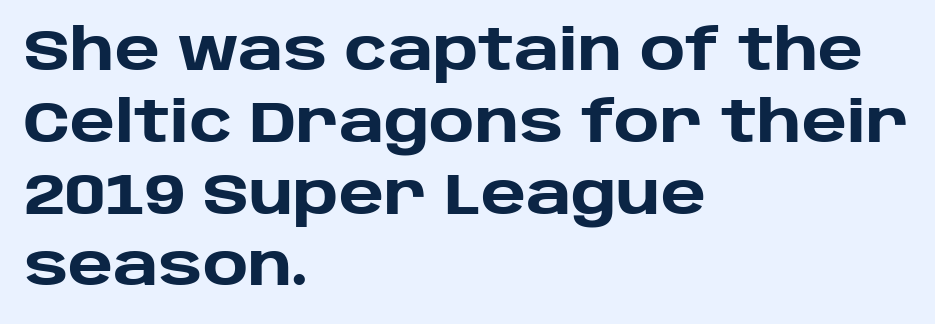
The image shows 57 px heavy sans-serif type, upright; set left-aligned, normal line spacing (1.26x), normal letter spacing, not underlined; low stroke contrast and a large x-height.
